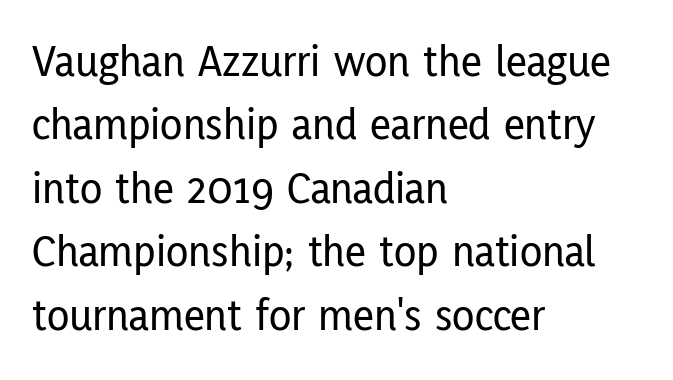
The image shows 46 px condensed sans-serif type, upright; set left-aligned, normal line spacing (1.38x), normal letter spacing, not underlined; low stroke contrast and a medium x-height.
